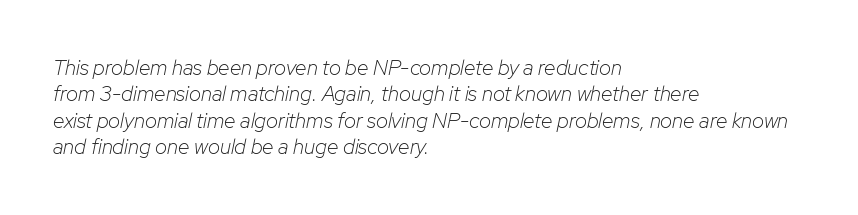
{"italic": "yes", "lean": "right", "slant_degrees": 12, "bold": "no", "underline": "no", "align": "left", "line_spacing": "normal", "line_spacing_ratio": 1.26, "letter_spacing": "normal", "letter_spacing_em": 0.0, "glyph_px": 21}
